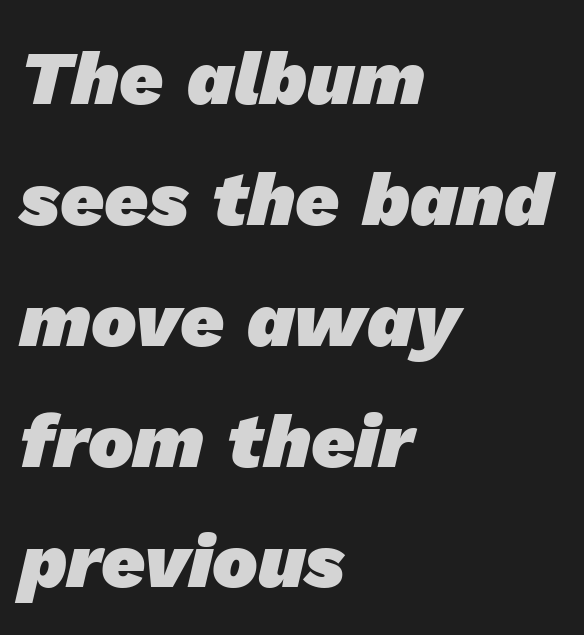
Q: Is the text bold? A: Yes.
Q: Is the typeface a serif or a sans-serif typeface? A: Sans-serif.
Q: Is the text underlined? A: No.
Q: How is the paragraph aligned? A: Left-aligned.
Q: Is the spacing between letters normal or unusually wide? A: Normal.
Q: Is the spacing between lines tight, normal or loose? A: Normal.
Q: Width (condensed, normal, or wide)? A: Normal.
Q: Stroke contrast? A: Low.
Q: x-height? A: Medium.
Q: Monospaced? A: No.
